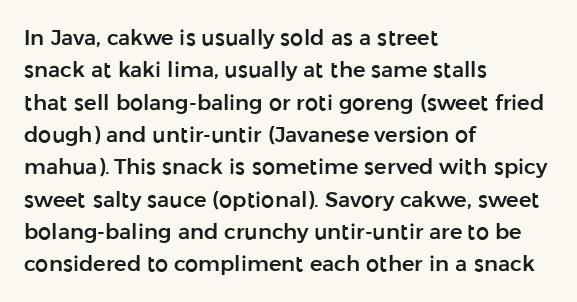
Glyph-to-glyph distance matches everyday printed text. Upright lettering throughout. Notice how descenders clear the ascenders below comfortably — that's standard leading. The strip under each line holds only bare page. Layout note: lines flush left.
